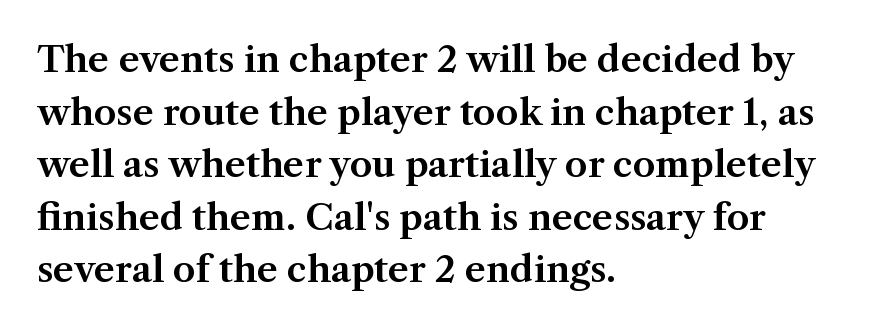
Q: Is the text italic (slanted)? A: No, it is upright.
Q: Is the typeface a serif or a sans-serif typeface? A: Serif.
Q: Is the text underlined? A: No.
Q: How is the paragraph aligned? A: Left-aligned.
Q: Is the spacing between letters normal or unusually wide? A: Normal.
Q: Is the spacing between lines tight, normal or loose? A: Normal.
Q: Width (condensed, normal, or wide)? A: Normal.
Q: Stroke contrast? A: Medium.
Q: x-height? A: Medium.
Q: Monospaced? A: No.
